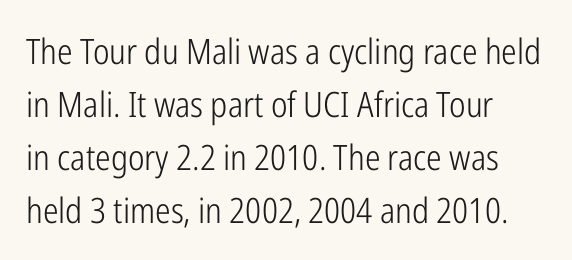
Q: Is the text bold? A: No.
Q: Is the text italic (slanted)? A: No, it is upright.
Q: Is the typeface a serif or a sans-serif typeface? A: Sans-serif.
Q: Is the text underlined? A: No.
Q: How is the paragraph aligned? A: Left-aligned.
Q: Is the spacing between letters normal or unusually wide? A: Normal.
Q: Is the spacing between lines tight, normal or loose? A: Normal.
Q: Width (condensed, normal, or wide)? A: Condensed.
Q: Stroke contrast? A: Low.
Q: x-height? A: Medium.
Q: Monospaced? A: No.
